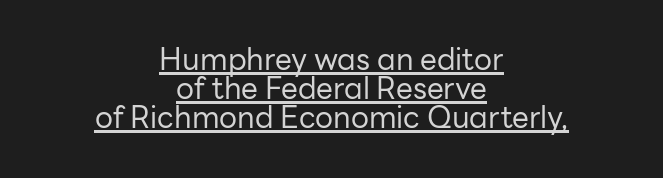
Q: Is the text bold? A: No.
Q: Is the text italic (slanted)? A: No, it is upright.
Q: Is the typeface a serif or a sans-serif typeface? A: Sans-serif.
Q: Is the text underlined? A: Yes.
Q: How is the paragraph aligned? A: Centered.
Q: Is the spacing between letters normal or unusually wide? A: Normal.
Q: Is the spacing between lines tight, normal or loose? A: Tight.
Q: Width (condensed, normal, or wide)? A: Normal.
Q: Stroke contrast? A: Low.
Q: x-height? A: Medium.
Q: Monospaced? A: No.
